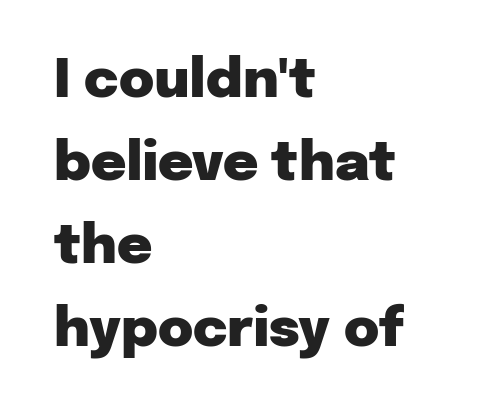
Q: Is the text bold? A: Yes.
Q: Is the text italic (slanted)? A: No, it is upright.
Q: Is the typeface a serif or a sans-serif typeface? A: Sans-serif.
Q: Is the text underlined? A: No.
Q: How is the paragraph aligned? A: Left-aligned.
Q: Is the spacing between letters normal or unusually wide? A: Normal.
Q: Is the spacing between lines tight, normal or loose? A: Normal.
Q: Width (condensed, normal, or wide)? A: Normal.
Q: Stroke contrast? A: Low.
Q: x-height? A: Medium.
Q: Monospaced? A: No.
